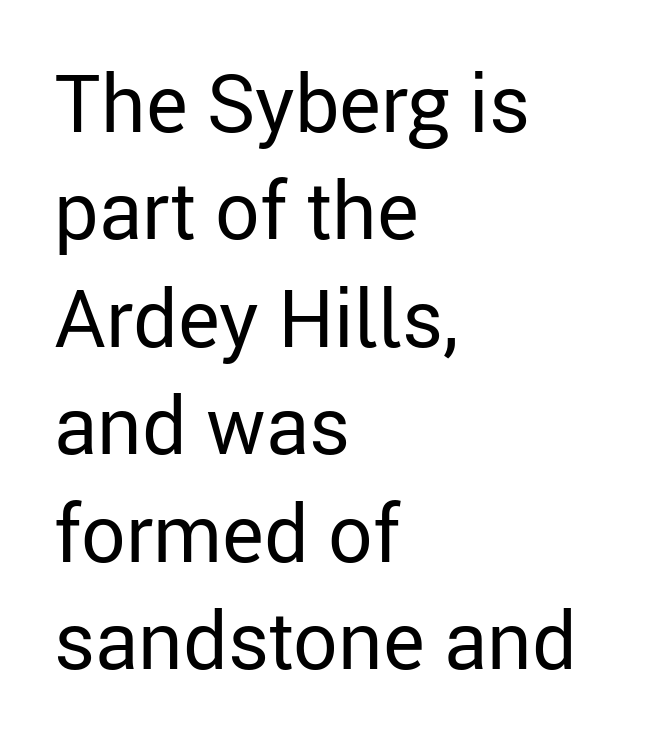
Evenly set lines give the paragraph a standard silhouette. Summary of weight: not heavy and not bold. Compared with typical body copy, the letter spacing here is the same. Nope, not italic — everything's standing straight. Glance below the letters and you will spot only blank space.
